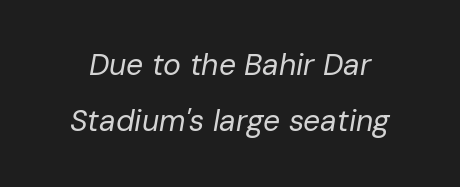
{"italic": "yes", "lean": "right", "slant_degrees": 10, "bold": "no", "weight": "regular", "width": "normal", "stroke_contrast": "low", "x_height": "medium", "monospaced": "no", "underline": "no", "line_spacing_ratio": 1.87, "letter_spacing": "normal", "letter_spacing_em": 0.0, "glyph_px": 30}
